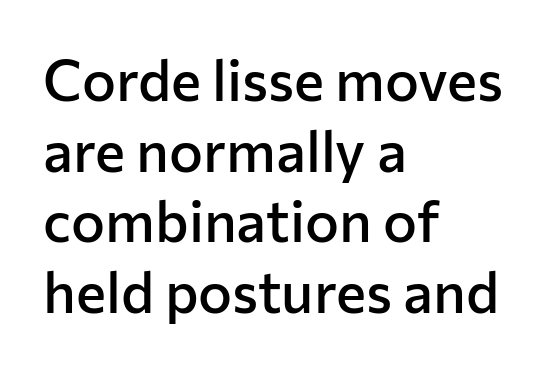
One-word summary of the alignment: left. A fair bit of extra ink — the face is semibold, not bold. These lines are rendered in a variable-pitch font. Style check: upright. Underlining? Definitely not there. Honestly, the letter spacing is just normal — you wouldn't notice it.
